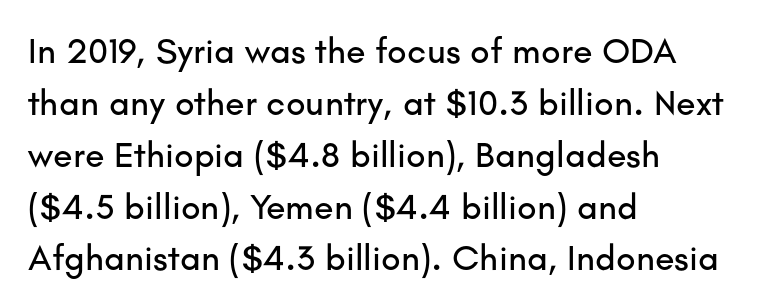
Q: Is the text italic (slanted)? A: No, it is upright.
Q: Is the typeface a serif or a sans-serif typeface? A: Sans-serif.
Q: Is the text underlined? A: No.
Q: How is the paragraph aligned? A: Left-aligned.
Q: Is the spacing between letters normal or unusually wide? A: Normal.
Q: Is the spacing between lines tight, normal or loose? A: Normal.
Q: Width (condensed, normal, or wide)? A: Normal.
Q: Stroke contrast? A: Low.
Q: x-height? A: Small.
Q: Monospaced? A: No.
